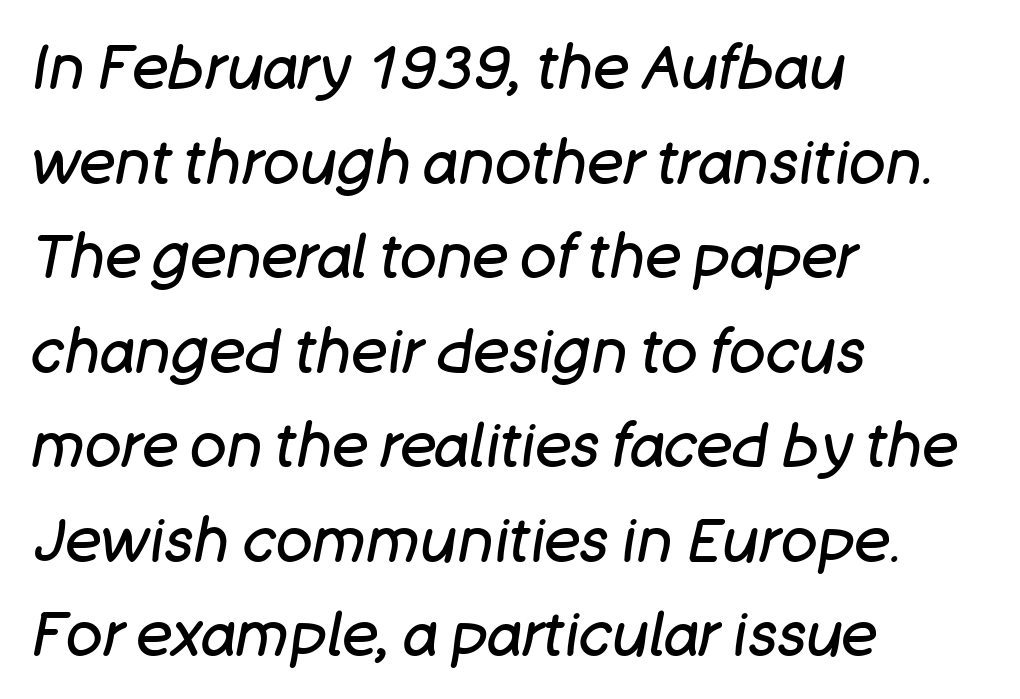
The image shows 61 px regular-weight type, italic (leaning right); set left-aligned, normal line spacing (1.55x), normal letter spacing, not underlined; low stroke contrast and a large x-height.
